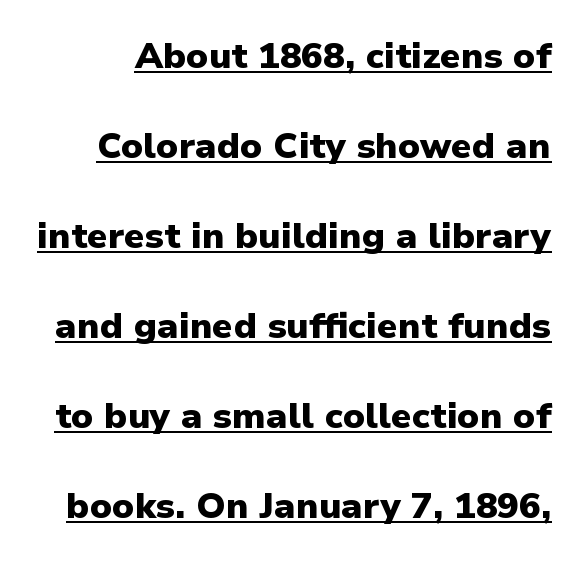
The image shows 36 px heavy sans-serif type, upright; set loose line spacing (2.5x), normal letter spacing, underlined; low stroke contrast and a medium x-height.
